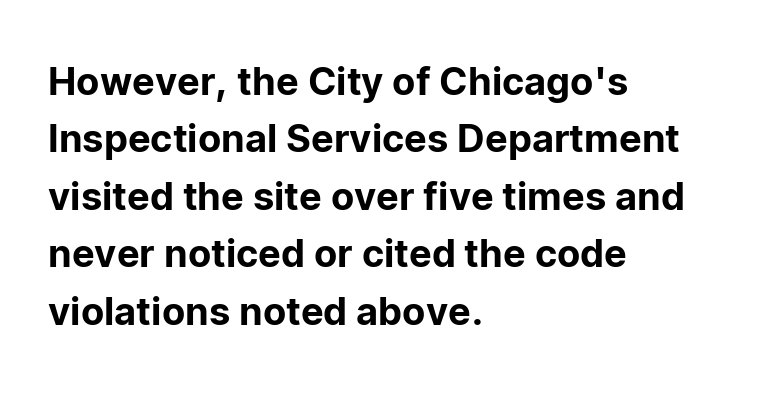
Q: Is the text italic (slanted)? A: No, it is upright.
Q: Is the typeface a serif or a sans-serif typeface? A: Sans-serif.
Q: Is the text underlined? A: No.
Q: How is the paragraph aligned? A: Left-aligned.
Q: Is the spacing between letters normal or unusually wide? A: Normal.
Q: Is the spacing between lines tight, normal or loose? A: Normal.
Q: Width (condensed, normal, or wide)? A: Normal.
Q: Stroke contrast? A: Low.
Q: x-height? A: Medium.
Q: Monospaced? A: No.
